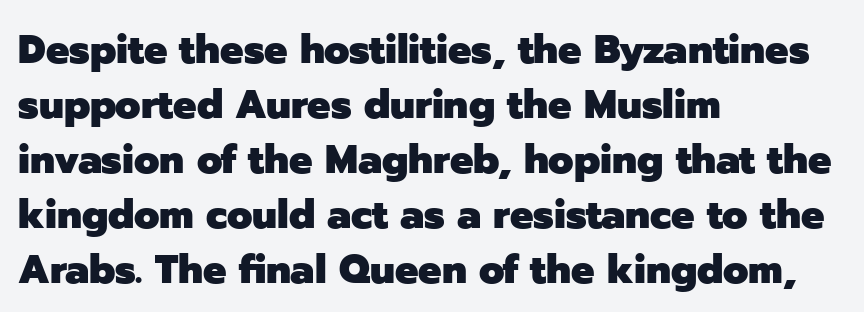
Q: Is the text bold? A: Yes.
Q: Is the text italic (slanted)? A: No, it is upright.
Q: Is the typeface a serif or a sans-serif typeface? A: Sans-serif.
Q: Is the text underlined? A: No.
Q: How is the paragraph aligned? A: Left-aligned.
Q: Is the spacing between letters normal or unusually wide? A: Normal.
Q: Is the spacing between lines tight, normal or loose? A: Normal.
Q: Width (condensed, normal, or wide)? A: Normal.
Q: Stroke contrast? A: Low.
Q: x-height? A: Medium.
Q: Monospaced? A: No.
